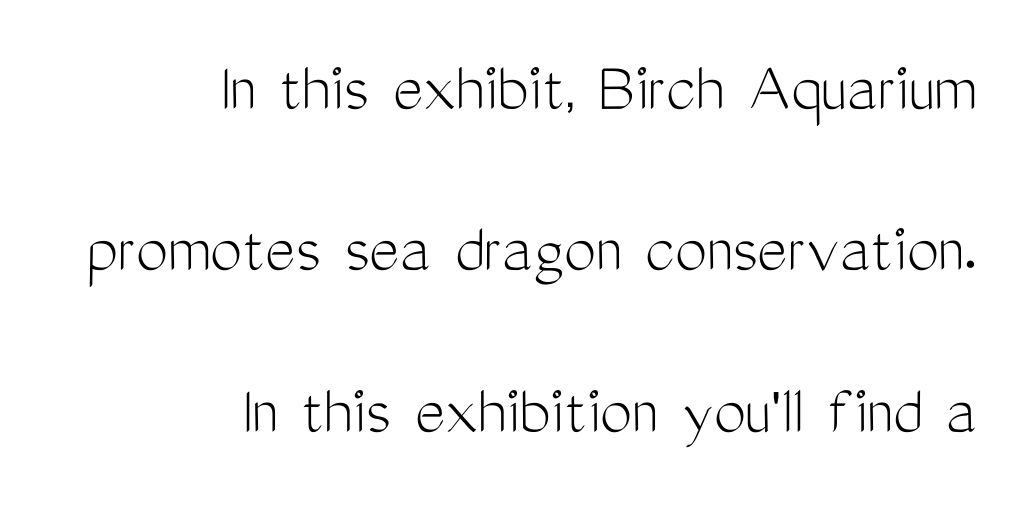
Q: Is the text bold? A: No.
Q: Is the text italic (slanted)? A: No, it is upright.
Q: Is the typeface a serif or a sans-serif typeface? A: Sans-serif.
Q: Is the text underlined? A: No.
Q: How is the paragraph aligned? A: Right-aligned.
Q: Is the spacing between letters normal or unusually wide? A: Normal.
Q: Is the spacing between lines tight, normal or loose? A: Loose.
Q: Width (condensed, normal, or wide)? A: Condensed.
Q: Stroke contrast? A: Medium.
Q: x-height? A: Medium.
Q: Monospaced? A: No.
